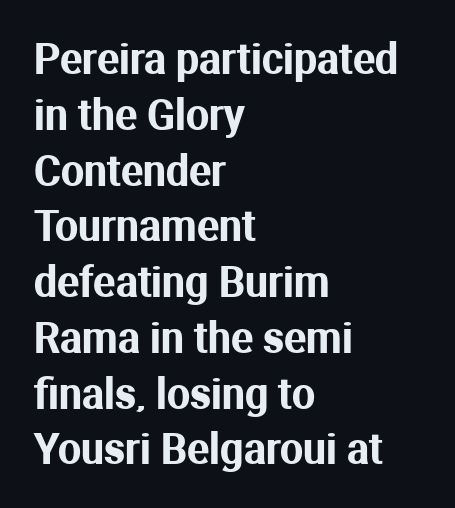
{"serif": "no", "italic": "no", "width": "normal", "stroke_contrast": "medium", "x_height": "medium", "monospaced": "no", "underline": "no", "align": "left", "line_spacing": "normal", "line_spacing_ratio": 1.36, "letter_spacing": "normal", "letter_spacing_em": 0.0, "glyph_px": 41}
